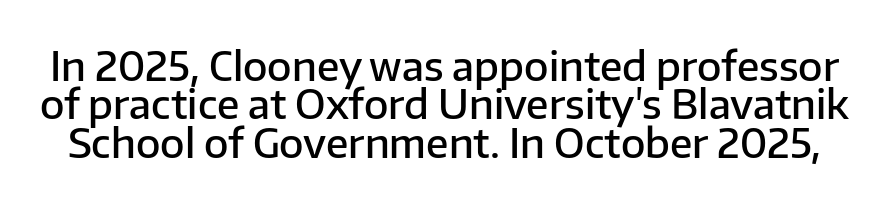
Q: Is the text bold? A: Semi-bold.
Q: Is the text italic (slanted)? A: No, it is upright.
Q: Is the typeface a serif or a sans-serif typeface? A: Sans-serif.
Q: Is the text underlined? A: No.
Q: Is the spacing between letters normal or unusually wide? A: Normal.
Q: Is the spacing between lines tight, normal or loose? A: Tight.
Q: Width (condensed, normal, or wide)? A: Normal.
Q: Stroke contrast? A: Low.
Q: x-height? A: Medium.
Q: Monospaced? A: No.
